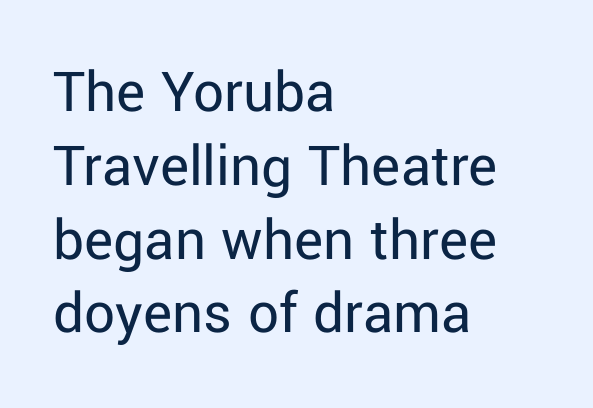
Q: Is the text bold? A: No.
Q: Is the text italic (slanted)? A: No, it is upright.
Q: Is the typeface a serif or a sans-serif typeface? A: Sans-serif.
Q: Is the text underlined? A: No.
Q: How is the paragraph aligned? A: Left-aligned.
Q: Is the spacing between letters normal or unusually wide? A: Normal.
Q: Width (condensed, normal, or wide)? A: Normal.
Q: Stroke contrast? A: Low.
Q: x-height? A: Medium.
Q: Monospaced? A: No.
